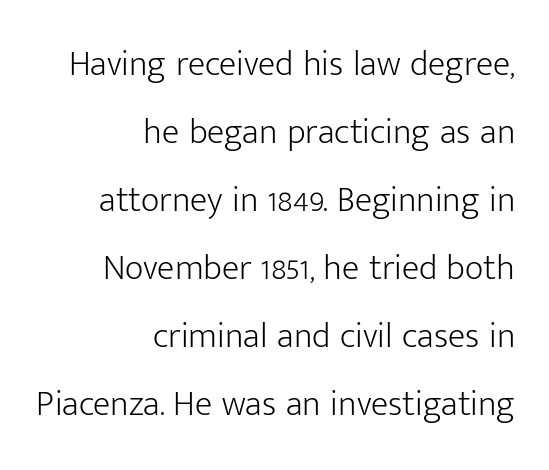
{"serif": "no", "italic": "no", "bold": "no", "weight": "light", "width": "normal", "stroke_contrast": "low", "x_height": "medium", "monospaced": "no", "underline": "no", "align": "right", "line_spacing_ratio": 1.89, "letter_spacing": "normal", "letter_spacing_em": 0.0, "glyph_px": 36}
